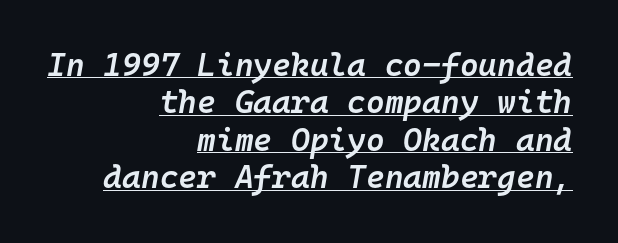
The image shows 32 px semibold type, italic (leaning right), monospaced; set right-aligned, line spacing 1.17x, normal letter spacing, underlined; low stroke contrast and a medium x-height.
